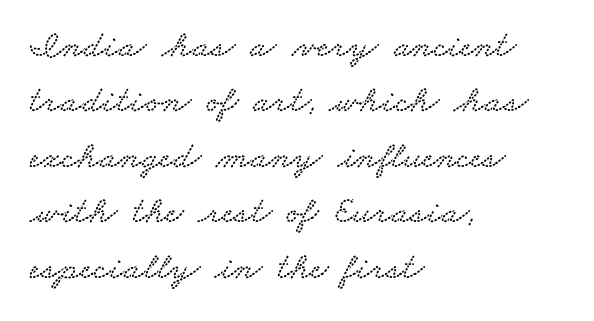
Caption: multi-line text, flush left, ragged right. Leading matches the norm, producing a regular column. Inter-character spacing is left at the font's built-in metrics. Character widths vary here, with narrow letters taking less room than wide ones. A typesetter would label this face a serif.
